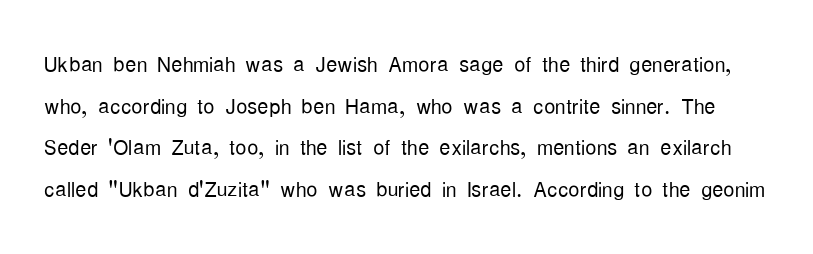
This reads as an unemphasized weight, regular at the heaviest. Observe the absence of serifs on each vertical stroke in this sample. This sample uses an upright cut, with every glyph sitting square on the baseline. Anything drawn beneath the words? Only blank space. These lines are rendered in a variable-pitch font.
